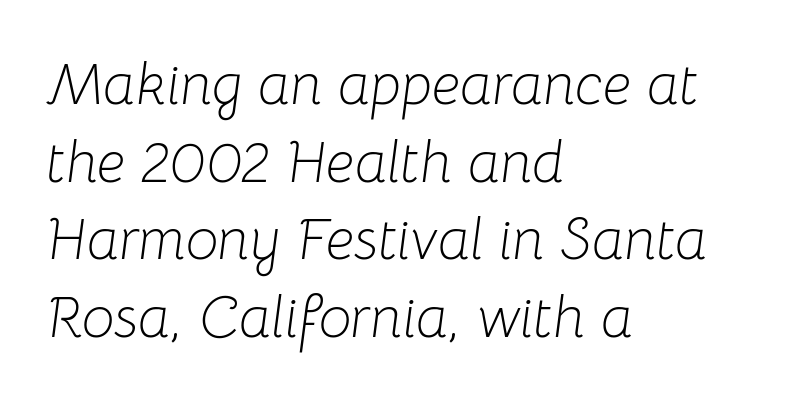
Q: Is the text bold? A: No.
Q: Is the text italic (slanted)? A: Yes, it leans right by about 8 degrees.
Q: Is the text underlined? A: No.
Q: How is the paragraph aligned? A: Left-aligned.
Q: Is the spacing between letters normal or unusually wide? A: Normal.
Q: Is the spacing between lines tight, normal or loose? A: Normal.
Q: Width (condensed, normal, or wide)? A: Normal.
Q: Stroke contrast? A: Low.
Q: x-height? A: Medium.
Q: Monospaced? A: No.
